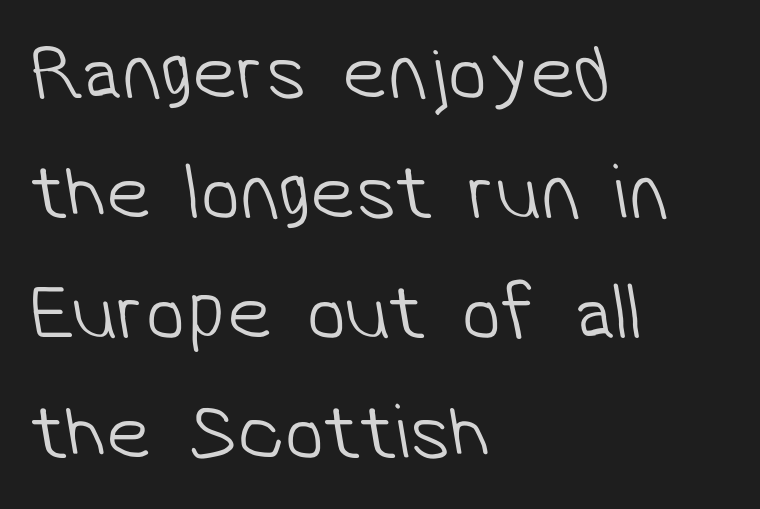
The image shows 79 px light sans-serif type; set left-aligned, normal line spacing (1.52x), normal letter spacing, not underlined; low stroke contrast and a medium x-height.
